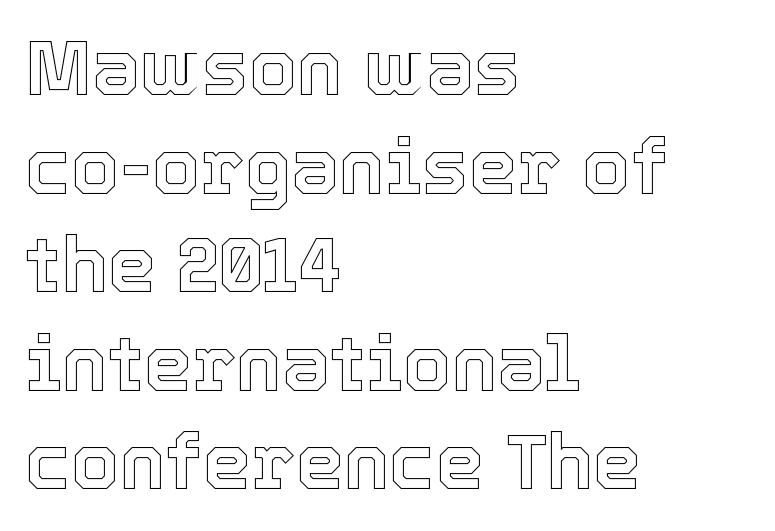
The horizontal fit of the characters is conventional and even. A clean baseline with only descenders dipping below it. The lettering stays uniformly vertical, giving the passage a roman look. Proportional: the letters do not fall into vertical columns. The leading is moderate, giving the passage an even texture. The typesetter chose a ragged-right arrangement here.
